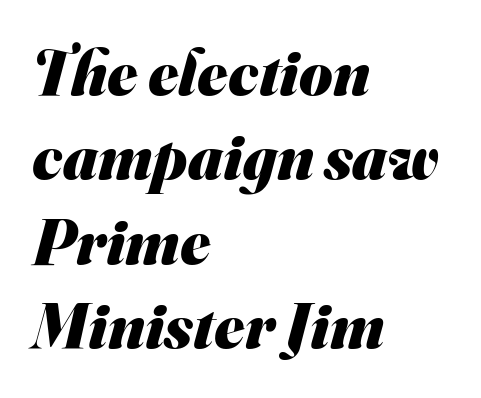
In CSS terms this would be text-align: left. Do the characters align in a grid? No, the font is proportional. Honestly, the row spacing looks completely unremarkable. Examine the stroke ends and you'll find no serifs.
